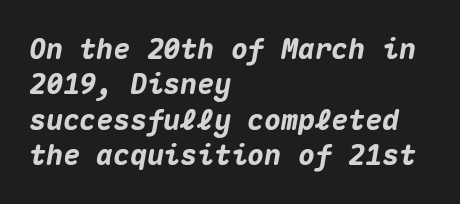
The image shows 28 px heavy type, italic (leaning right), monospaced; set left-aligned, normal line spacing (1.26x), normal letter spacing, not underlined; medium stroke contrast and a medium x-height.
